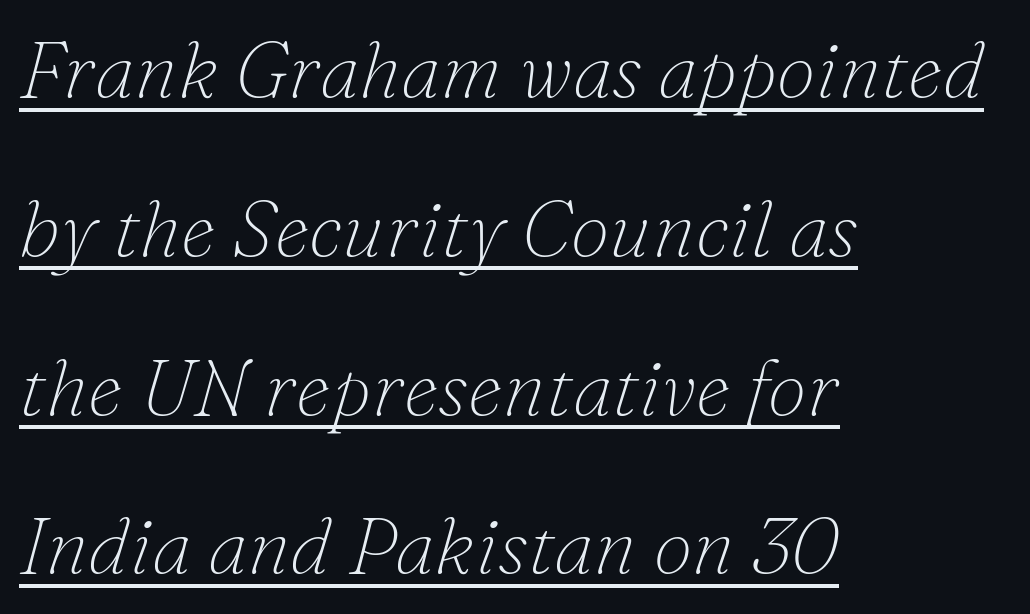
{"serif": "yes", "italic": "yes", "lean": "right", "slant_degrees": 16, "bold": "no", "weight": "thin", "width": "normal", "stroke_contrast": "low", "x_height": "small", "monospaced": "no", "underline": "yes", "align": "left", "line_spacing": "loose", "line_spacing_ratio": 2.01, "letter_spacing": "normal", "letter_spacing_em": 0.0, "glyph_px": 79}
